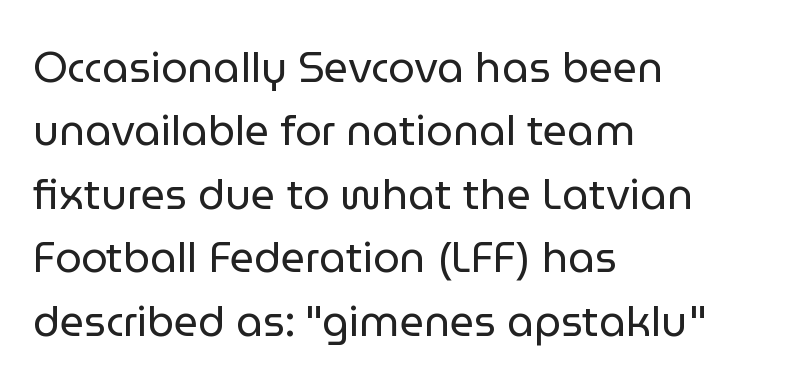
Do the characters align in a grid? No, the font is proportional. This reads as an unemphasized weight, regular at the heaviest. Reading down the block, your eye returns to a fixed left position each line. Characters remain perfectly vertical along every line.
